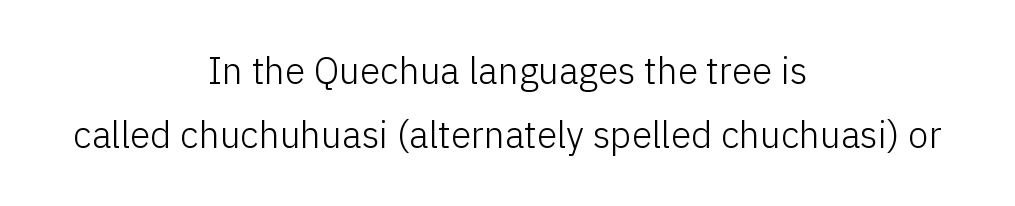
{"serif": "no", "italic": "no", "bold": "no", "weight": "light", "width": "normal", "stroke_contrast": "low", "x_height": "medium", "monospaced": "no", "underline": "no", "align": "center", "line_spacing_ratio": 1.73, "letter_spacing": "normal", "letter_spacing_em": 0.0, "glyph_px": 37}
